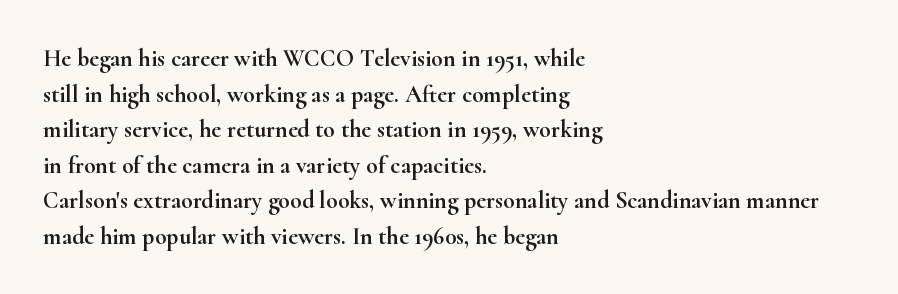
{"italic": "no", "underline": "no", "align": "left", "line_spacing": "normal", "line_spacing_ratio": 1.48, "letter_spacing": "normal", "letter_spacing_em": 0.0, "glyph_px": 24}
